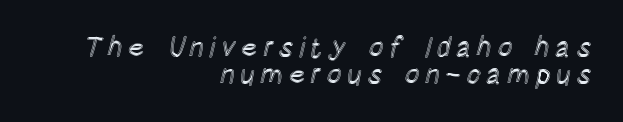
Q: Is the text italic (slanted)? A: Yes.
Q: Is the text underlined? A: No.
Q: How is the paragraph aligned? A: Right-aligned.
Q: Is the spacing between lines tight, normal or loose? A: Tight.
Q: Width (condensed, normal, or wide)? A: Condensed.
Q: x-height? A: Large.
Q: Monospaced? A: No.
